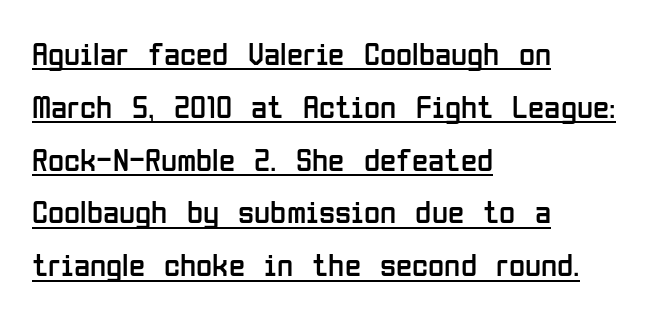
Q: Is the text bold? A: No.
Q: Is the text italic (slanted)? A: No, it is upright.
Q: Is the typeface a serif or a sans-serif typeface? A: Sans-serif.
Q: Is the text underlined? A: Yes.
Q: How is the paragraph aligned? A: Left-aligned.
Q: Is the spacing between letters normal or unusually wide? A: Normal.
Q: Is the spacing between lines tight, normal or loose? A: Normal.
Q: Width (condensed, normal, or wide)? A: Condensed.
Q: Stroke contrast? A: Low.
Q: x-height? A: Medium.
Q: Monospaced? A: No.
